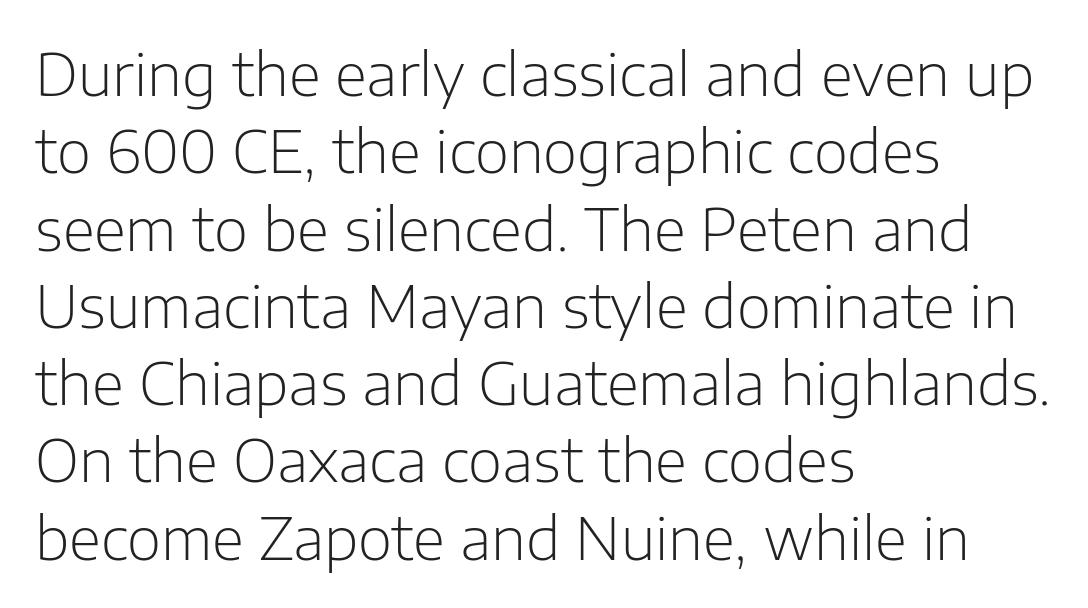
{"serif": "no", "italic": "no", "bold": "no", "weight": "light", "width": "normal", "stroke_contrast": "low", "x_height": "medium", "monospaced": "no", "underline": "no", "align": "left", "line_spacing": "normal", "line_spacing_ratio": 1.31, "letter_spacing": "normal", "letter_spacing_em": 0.0, "glyph_px": 59}
